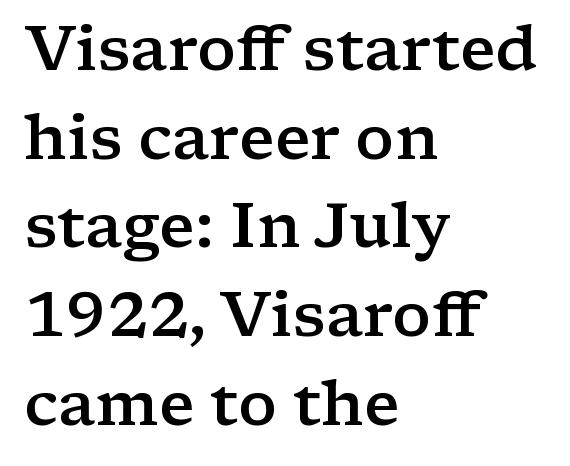
The image shows 62 px semibold, wide serif type, upright; set left-aligned, normal line spacing (1.43x), normal letter spacing, not underlined; low stroke contrast and a medium x-height.
